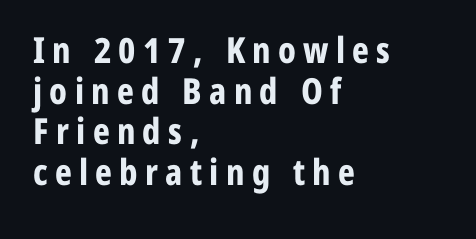
{"serif": "no", "italic": "no", "bold": "yes", "weight": "bold", "width": "condensed", "stroke_contrast": "low", "x_height": "medium", "monospaced": "no", "underline": "no", "align": "left", "line_spacing": "tight", "line_spacing_ratio": 1.13, "letter_spacing": "wide", "letter_spacing_em": 0.2, "glyph_px": 36}
